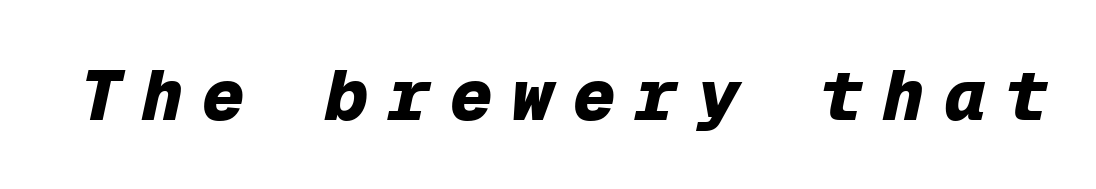
How heavy is the stroke? Heavy — this is a bold. Glance below the letters and you will spot only blank space. Observe the wide spacing: letters keep a clear distance from each other. Think of a typewriter: that constant character pitch is what you see here. These lines were composed using italics.
